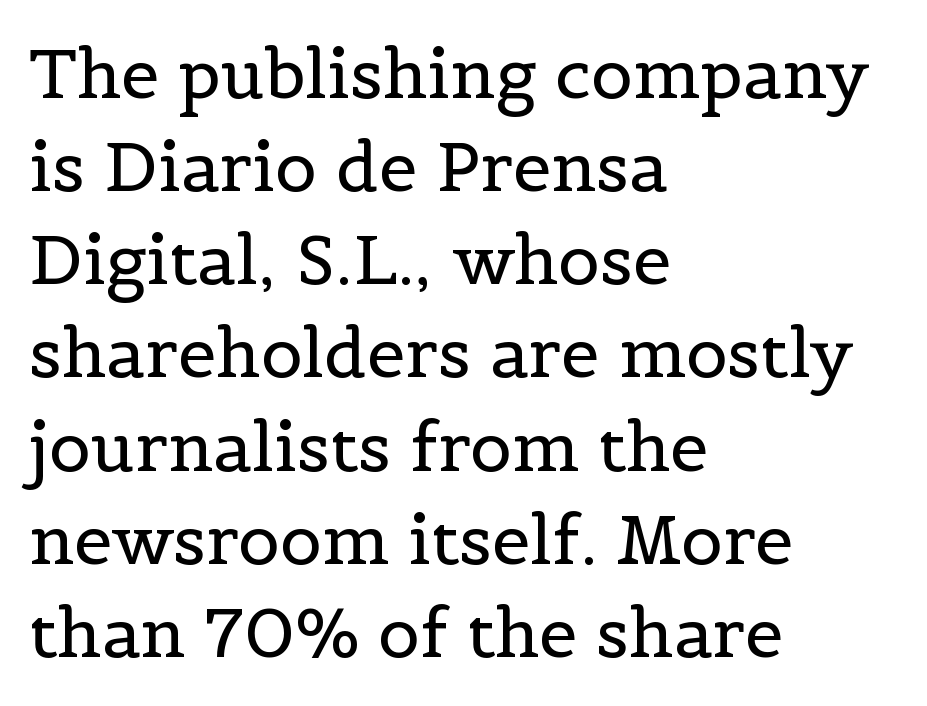
Nothing heavy about these letters — not bold at all. Each letter keeps its own natural width here, so spacing adapts to shape. Just letters on the line, the space beneath them empty. A serif font was chosen for this passage. Left-aligned paragraph, ragged on the right.
